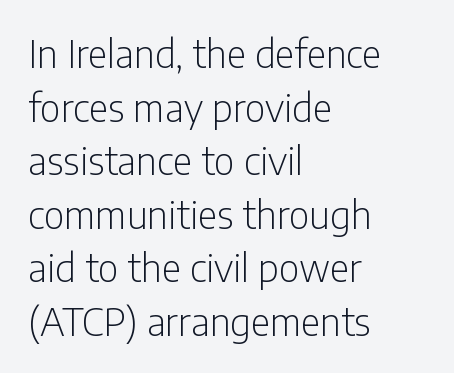
Here the designer chose a conventional face with non-uniform glyph widths. Teacher's note: observe the even left margin — that is flush-left alignment. Underline: absent. These lines sit exactly where default settings would place them. Compared with a typical body face, this is equally light or lighter still.
